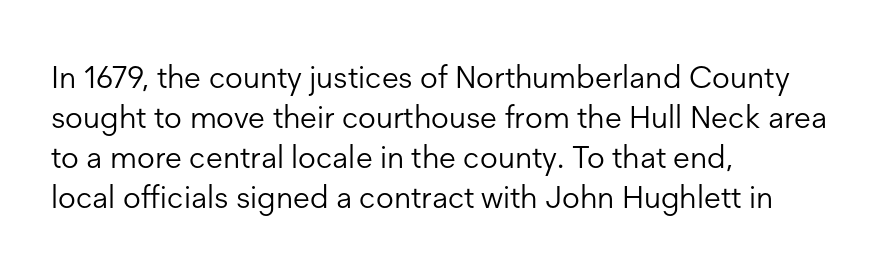
The image shows 31 px light sans-serif type, upright; set left-aligned, normal line spacing (1.29x), normal letter spacing, not underlined; low stroke contrast and a medium x-height.
